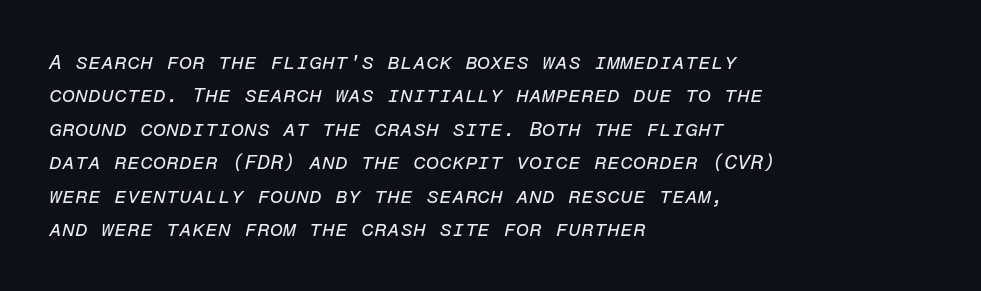
The image shows 21 px text type, italic (leaning right); set left-aligned, normal line spacing (1.59x), normal letter spacing, not underlined.
